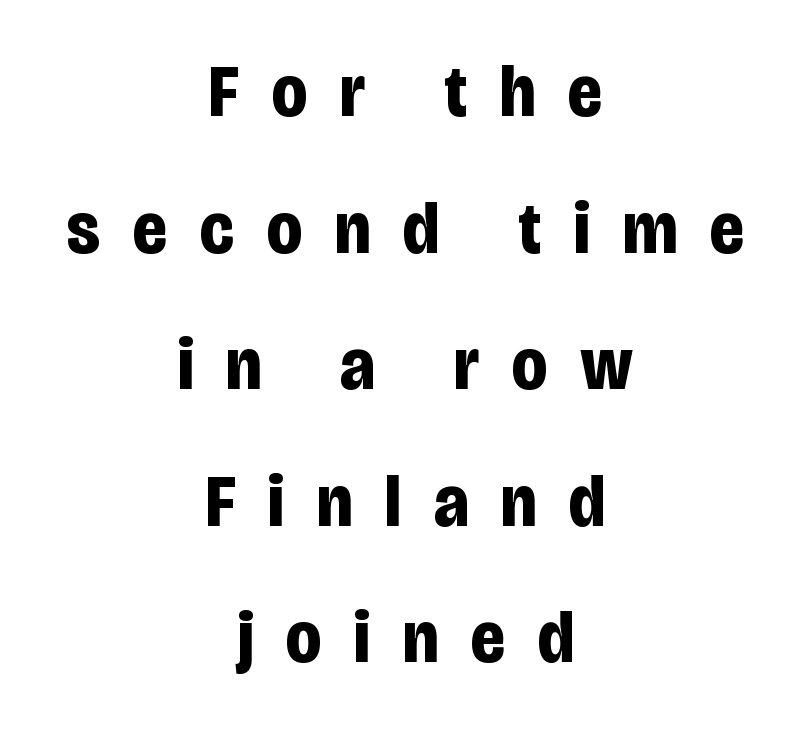
Serifs: no, the terminals of the letterforms are clean. Descenders are the only things crossing below the line. Emphasis by weight is at full strength: bold. This sample has the flowing, uneven cadence of proportional lettering. There is plenty of visible air inserted between adjacent glyphs.
